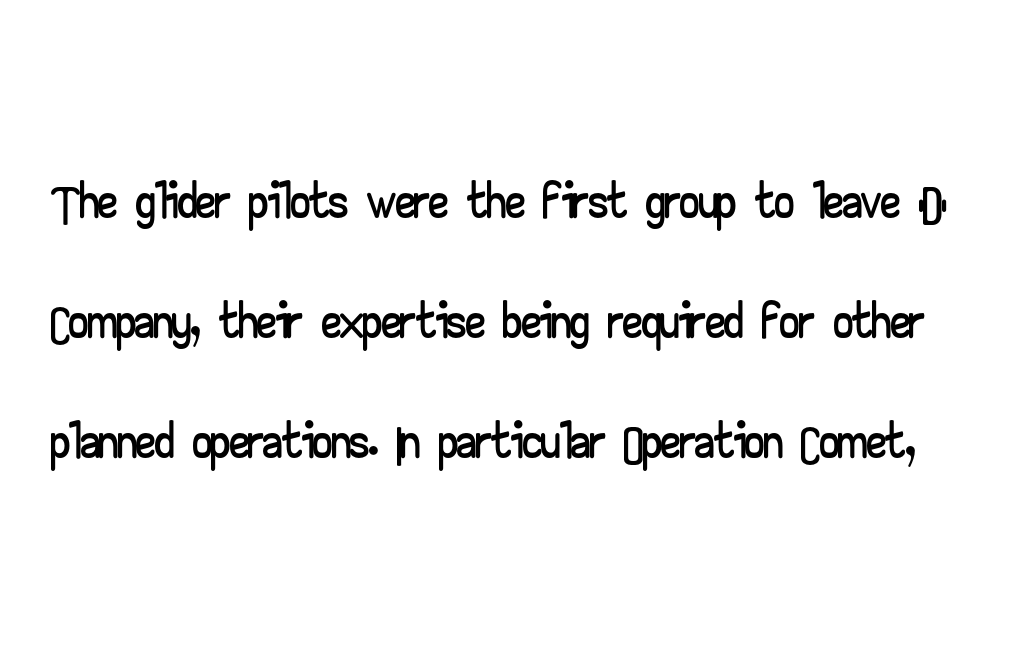
{"serif": "no", "italic": "no", "width": "wide", "stroke_contrast": "low", "x_height": "small", "monospaced": "no", "underline": "no", "line_spacing": "normal", "line_spacing_ratio": 1.56, "letter_spacing": "normal", "letter_spacing_em": 0.0, "glyph_px": 77}
